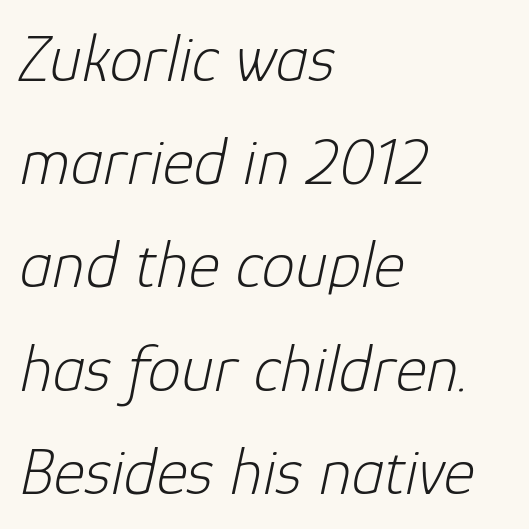
The image shows 67 px light type, italic (leaning right); set left-aligned, normal line spacing (1.54x), normal letter spacing, not underlined; low stroke contrast and a medium x-height.
